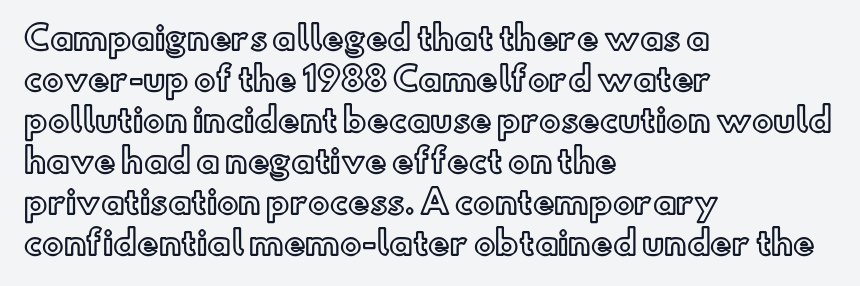
In terms of letterspacing, this is plain default setting. Descenders hang freely into open space. Caption: multi-line text, flush left, ragged right. The letters advance in unequal steps, a hallmark of proportional type. Quick note: not italic, upright.
